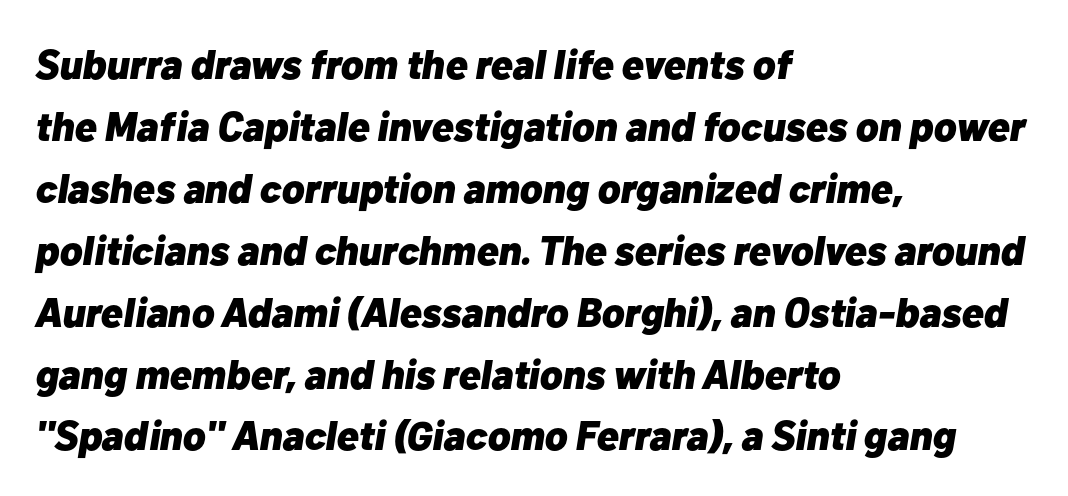
The image shows 41 px heavy type, italic (leaning right); set left-aligned, normal line spacing (1.51x), normal letter spacing, not underlined; low stroke contrast and a medium x-height.
